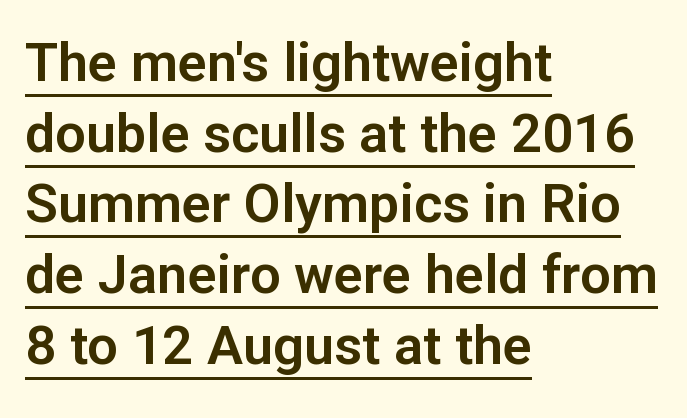
{"serif": "no", "italic": "no", "width": "normal", "stroke_contrast": "low", "x_height": "medium", "monospaced": "no", "underline": "yes", "align": "left", "line_spacing": "normal", "line_spacing_ratio": 1.31, "letter_spacing": "normal", "letter_spacing_em": 0.0, "glyph_px": 54}
